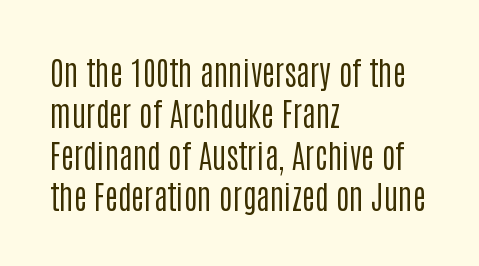
{"serif": "no", "italic": "no", "bold": "no", "weight": "regular", "width": "condensed", "stroke_contrast": "low", "x_height": "large", "monospaced": "no", "underline": "no", "align": "left", "line_spacing": "normal", "line_spacing_ratio": 1.29, "letter_spacing": "normal", "letter_spacing_em": 0.0, "glyph_px": 32}
